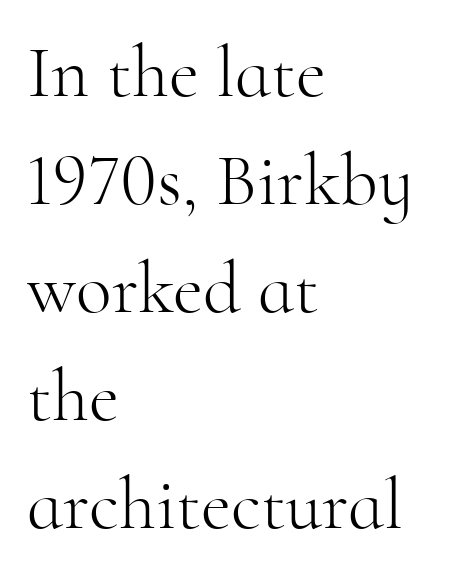
The letters stand upright; this is a roman face. A clean baseline with only descenders dipping below it. The lines are quadded left. Unlike a clean sans, this face finishes its strokes with serifs. Regular leading.
